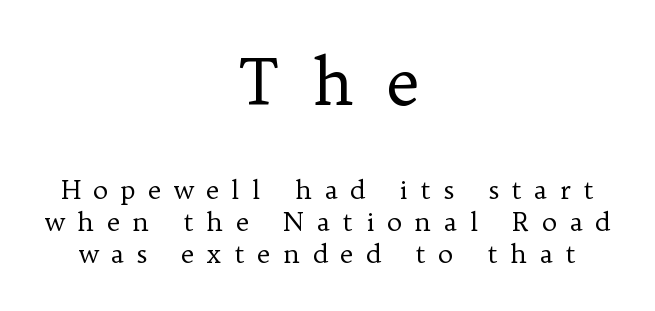
The passage shown is typed in a proportional face where columns would drift. The letterforms sit at book weight or below. Block one is the big one; block two sits smaller underneath. It's the straight-up-and-down kind of type.
